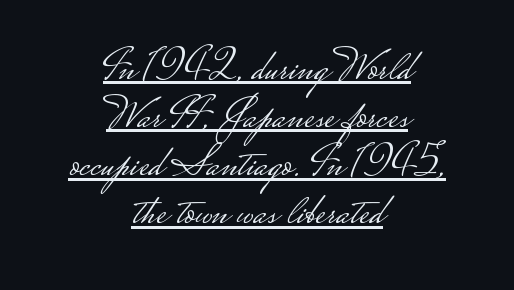
Q: Is the text bold? A: No.
Q: Is the text italic (slanted)? A: Yes.
Q: Is the typeface a serif or a sans-serif typeface? A: Sans-serif.
Q: Is the text underlined? A: Yes.
Q: How is the paragraph aligned? A: Centered.
Q: Is the spacing between letters normal or unusually wide? A: Normal.
Q: Is the spacing between lines tight, normal or loose? A: Tight.
Q: Width (condensed, normal, or wide)? A: Wide.
Q: Stroke contrast? A: Low.
Q: Monospaced? A: No.
